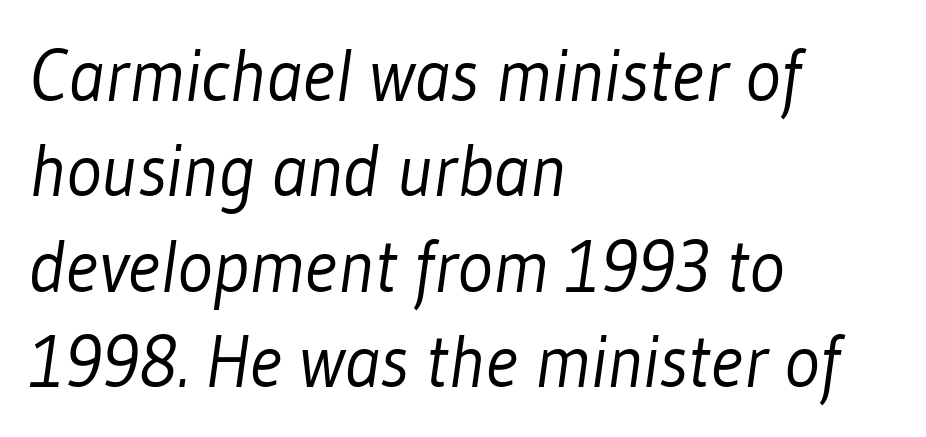
Q: Is the text bold? A: No.
Q: Is the typeface a serif or a sans-serif typeface? A: Sans-serif.
Q: Is the text underlined? A: No.
Q: How is the paragraph aligned? A: Left-aligned.
Q: Is the spacing between letters normal or unusually wide? A: Normal.
Q: Is the spacing between lines tight, normal or loose? A: Normal.
Q: Width (condensed, normal, or wide)? A: Condensed.
Q: Stroke contrast? A: Low.
Q: x-height? A: Medium.
Q: Monospaced? A: No.
